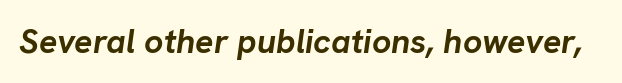
Q: Is the text bold? A: Yes.
Q: Is the text italic (slanted)? A: Yes, it leans right by about 8 degrees.
Q: Is the text underlined? A: No.
Q: Is the spacing between letters normal or unusually wide? A: Normal.
Q: Width (condensed, normal, or wide)? A: Normal.
Q: Stroke contrast? A: Low.
Q: x-height? A: Medium.
Q: Monospaced? A: No.
